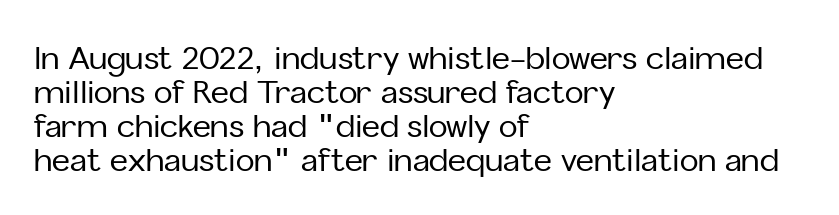
{"serif": "no", "italic": "no", "width": "normal", "stroke_contrast": "low", "x_height": "medium", "monospaced": "no", "underline": "no", "align": "left", "line_spacing": "tight", "line_spacing_ratio": 1.1, "letter_spacing": "normal", "letter_spacing_em": 0.0, "glyph_px": 31}
